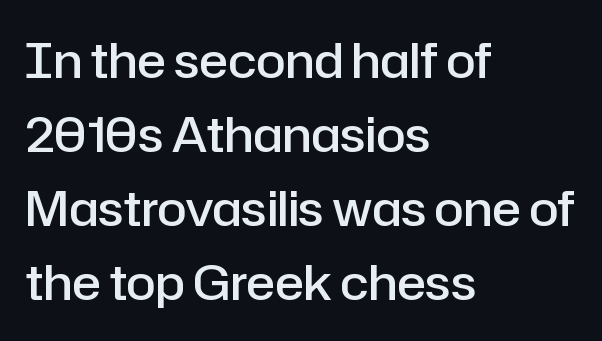
The image shows 48 px semibold sans-serif type, upright; set left-aligned, normal line spacing (1.54x), normal letter spacing, not underlined; low stroke contrast and a medium x-height.
